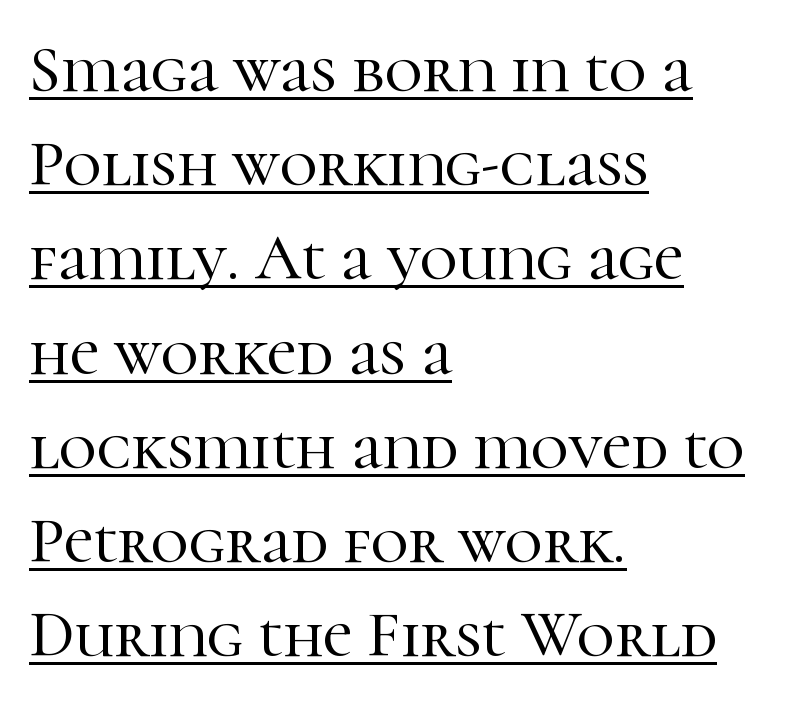
Q: Is the text italic (slanted)? A: No, it is upright.
Q: Is the typeface a serif or a sans-serif typeface? A: Serif.
Q: Is the text underlined? A: Yes.
Q: How is the paragraph aligned? A: Left-aligned.
Q: Is the spacing between letters normal or unusually wide? A: Normal.
Q: Is the spacing between lines tight, normal or loose? A: Normal.
Q: Width (condensed, normal, or wide)? A: Normal.
Q: Stroke contrast? A: High.
Q: x-height? A: Medium.
Q: Monospaced? A: No.
